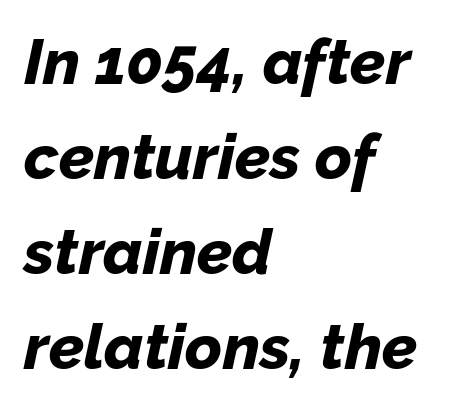
Q: Is the text bold? A: Yes.
Q: Is the text italic (slanted)? A: Yes, it leans right by about 12 degrees.
Q: Is the text underlined? A: No.
Q: How is the paragraph aligned? A: Left-aligned.
Q: Is the spacing between letters normal or unusually wide? A: Normal.
Q: Is the spacing between lines tight, normal or loose? A: Normal.
Q: Width (condensed, normal, or wide)? A: Normal.
Q: Stroke contrast? A: Low.
Q: x-height? A: Medium.
Q: Monospaced? A: No.
